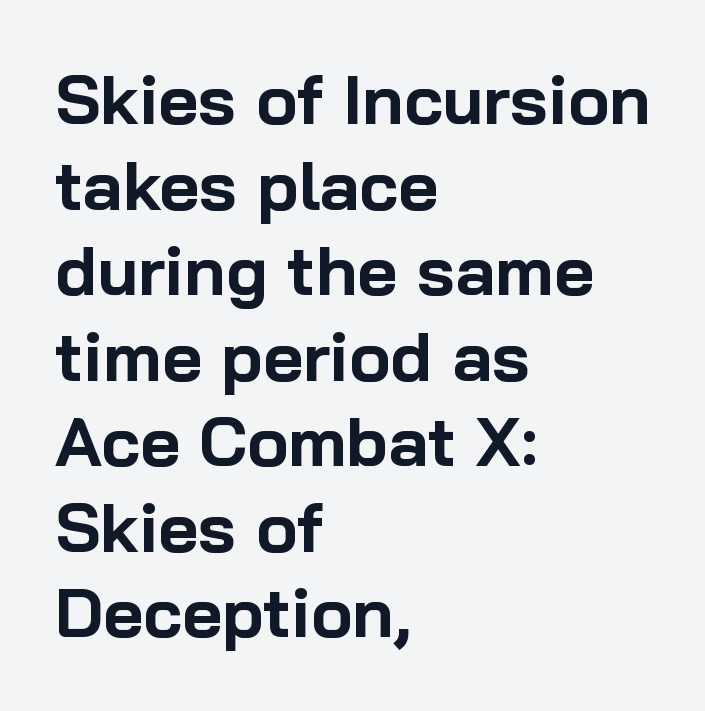
Q: Is the text bold? A: Yes.
Q: Is the text italic (slanted)? A: No, it is upright.
Q: Is the typeface a serif or a sans-serif typeface? A: Sans-serif.
Q: Is the text underlined? A: No.
Q: How is the paragraph aligned? A: Left-aligned.
Q: Is the spacing between letters normal or unusually wide? A: Normal.
Q: Width (condensed, normal, or wide)? A: Normal.
Q: Stroke contrast? A: Low.
Q: x-height? A: Medium.
Q: Monospaced? A: No.
